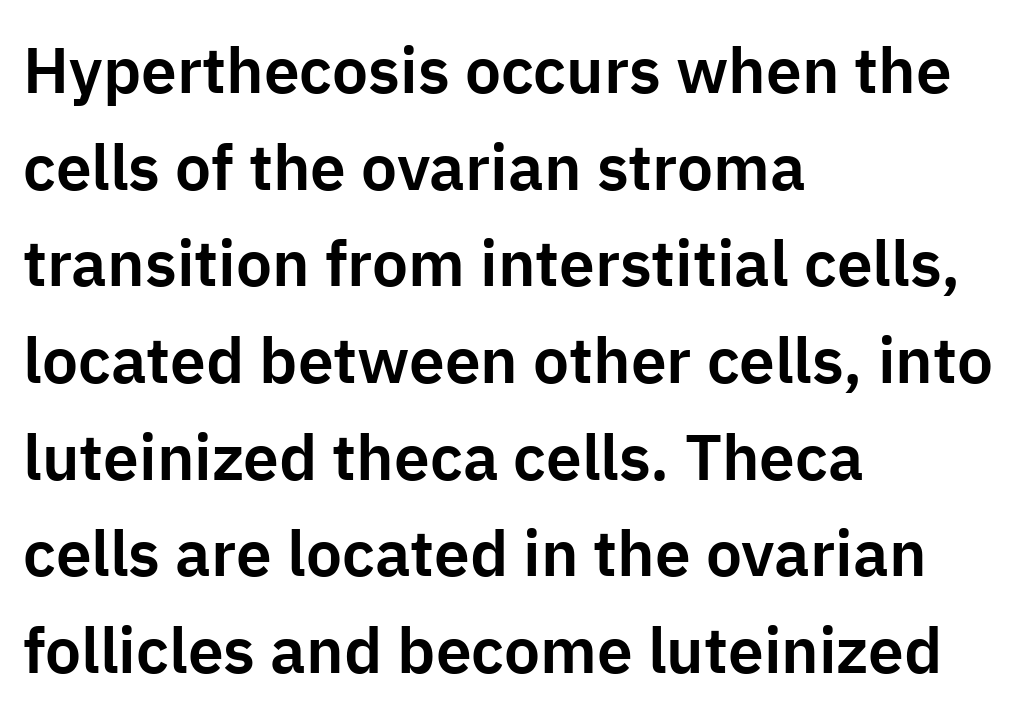
Regular leading. The gaps between neighbouring characters are ordinary and unremarkable. Grotesque or geometric, the face here clearly has no serifs. A typesetter would call this proportional, since set widths differ per character.
